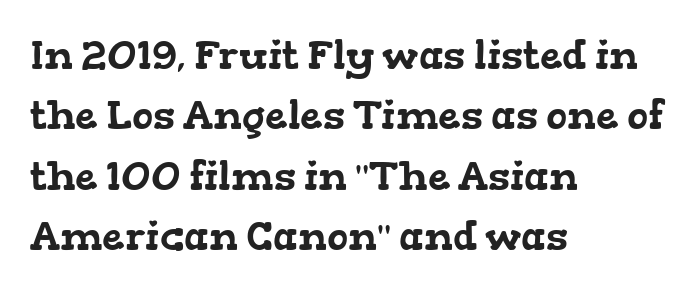
Honestly, the row spacing looks completely unremarkable. Short and long lines alike share a common starting point at left. In terms of letterform style, serifs are clearly present. Note the varied advance widths — an 'i' is clearly narrower than an 'm'. Tracking here is standard; glyphs follow each other at the usual distance. Check under the words: just untouched page.
